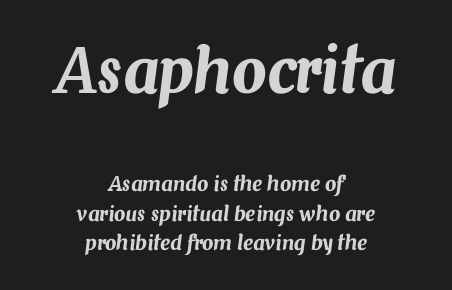
Q: Is the text italic (slanted)? A: Yes, it leans right by about 7 degrees.
Q: Is the text underlined? A: No.
Q: How is the paragraph aligned? A: Centered.
Q: Is the spacing between letters normal or unusually wide? A: Normal.
Q: Is the spacing between lines tight, normal or loose? A: Normal.
Q: Which block of text is set in a larger size, the first (top) or the second (bottom)? A: The first (top) one.
Q: Width (condensed, normal, or wide)? A: Normal.
Q: Stroke contrast? A: Medium.
Q: x-height? A: Medium.
Q: Monospaced? A: No.
